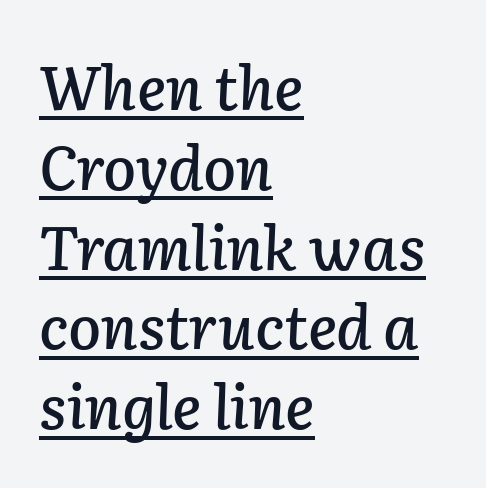
{"italic": "yes", "lean": "right", "slant_degrees": 2, "width": "normal", "stroke_contrast": "low", "x_height": "medium", "monospaced": "no", "underline": "yes", "align": "left", "line_spacing": "normal", "line_spacing_ratio": 1.33, "letter_spacing": "normal", "letter_spacing_em": 0.0, "glyph_px": 60}
